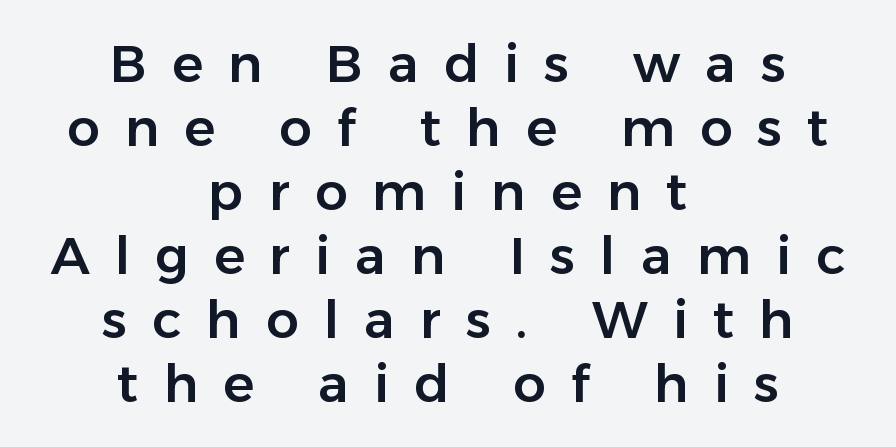
Q: Is the text italic (slanted)? A: No, it is upright.
Q: Is the typeface a serif or a sans-serif typeface? A: Sans-serif.
Q: Is the text underlined? A: No.
Q: How is the paragraph aligned? A: Centered.
Q: Is the spacing between letters normal or unusually wide? A: Unusually wide.
Q: Width (condensed, normal, or wide)? A: Normal.
Q: Stroke contrast? A: Low.
Q: x-height? A: Medium.
Q: Monospaced? A: No.
